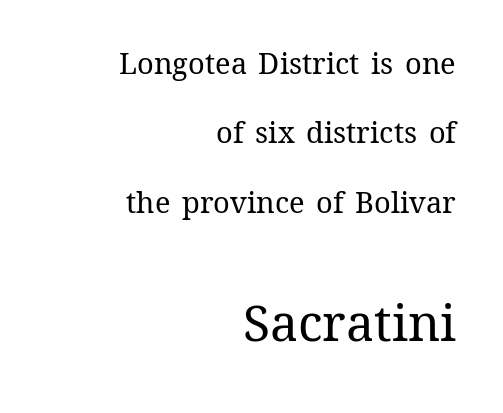
The image shows 50 px regular-weight type, upright; set right-aligned, loose line spacing (2.39x), normal letter spacing, not underlined; the second (bottom) block is 1.72x larger; medium stroke contrast and a medium x-height.
